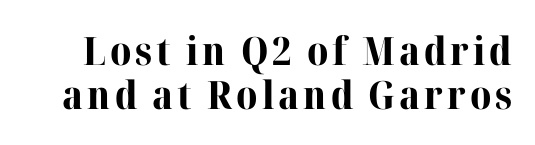
The image shows 39 px bold serif type, upright; set tight line spacing (1.14x), not underlined; high stroke contrast and a medium x-height.
